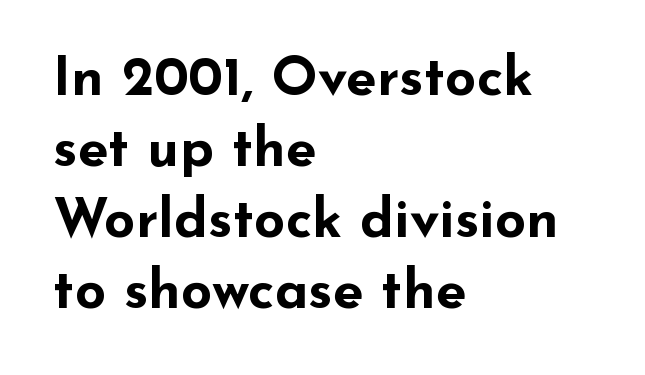
{"serif": "no", "italic": "no", "bold": "yes", "weight": "bold", "width": "wide", "stroke_contrast": "low", "x_height": "small", "monospaced": "no", "underline": "no", "align": "left", "line_spacing": "normal", "line_spacing_ratio": 1.29, "letter_spacing": "normal", "letter_spacing_em": 0.0, "glyph_px": 55}
